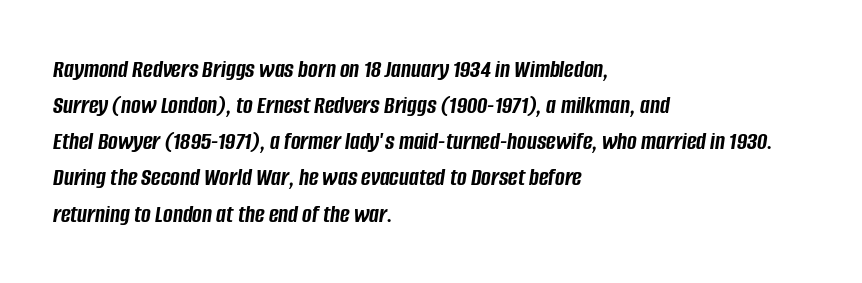
Q: Is the text bold? A: Yes.
Q: Is the text italic (slanted)? A: Yes, it leans right by about 8 degrees.
Q: Is the text underlined? A: No.
Q: How is the paragraph aligned? A: Left-aligned.
Q: Is the spacing between letters normal or unusually wide? A: Normal.
Q: Is the spacing between lines tight, normal or loose? A: Normal.
